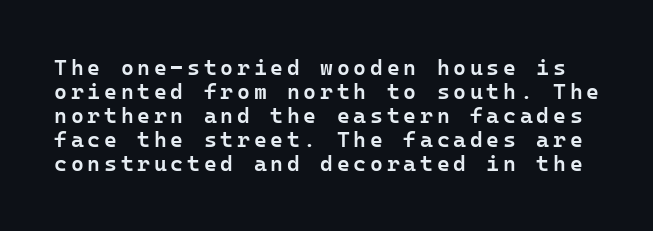
Regarding leading, the lines here are crowded together. The baseline area is clear. If you drew a line through each stem, it would be perfectly vertical. Weight check: semibold — heavier than regular, not quite bold.
